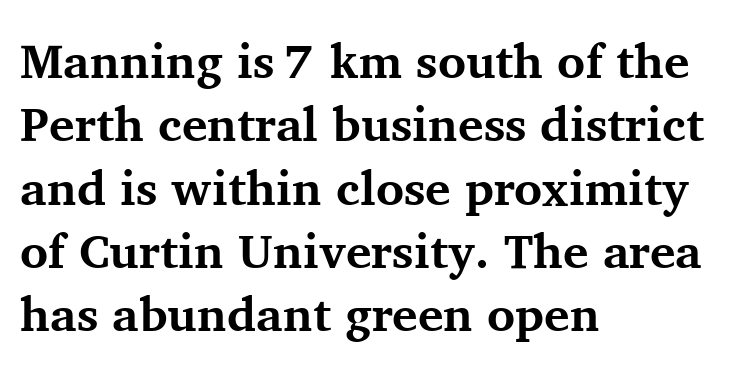
The image shows 48 px bold serif type, upright; set left-aligned, normal line spacing (1.32x), normal letter spacing, not underlined; medium stroke contrast and a medium x-height.
